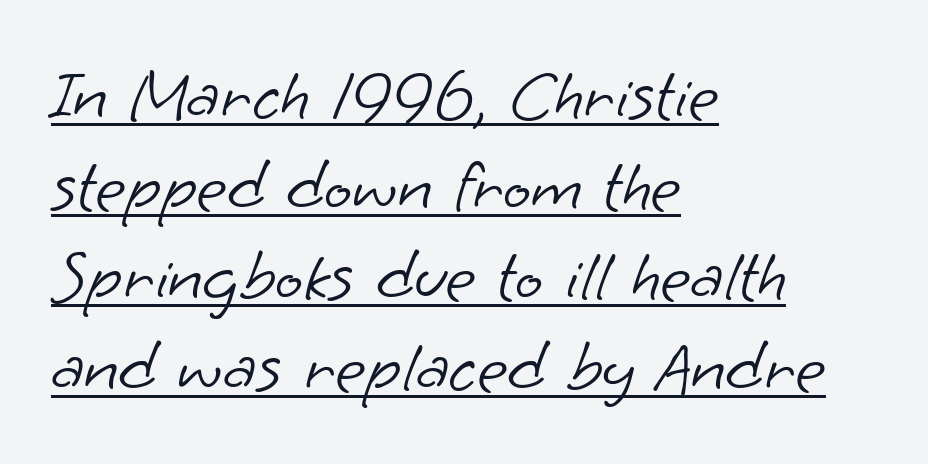
The face used here is proportionally spaced, like ordinary book or web type. Each word holds together tightly as a unit, with standard inter-letter gaps. A classic flush-left, rag-right setting is used for this passage. Descenders here cross a horizontal rule under the line.
